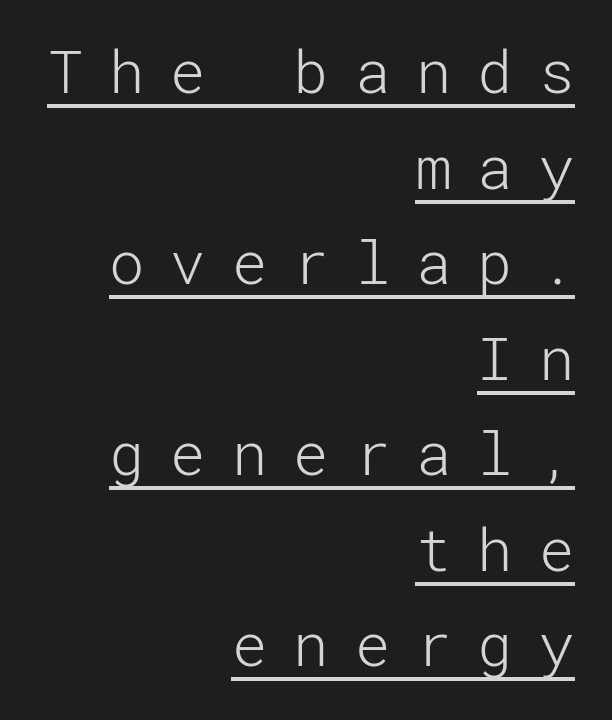
{"serif": "no", "italic": "no", "bold": "no", "weight": "light", "width": "normal", "stroke_contrast": "low", "x_height": "medium", "underline": "yes", "align": "right", "line_spacing": "normal", "line_spacing_ratio": 1.62, "letter_spacing": "wide", "letter_spacing_em": 0.44, "glyph_px": 59}
